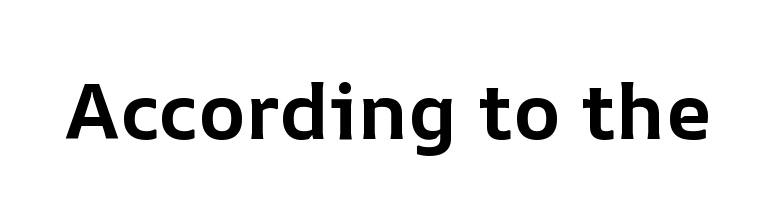
The image shows 79 px bold type, upright; set normal letter spacing, not underlined; low stroke contrast and a medium x-height.
